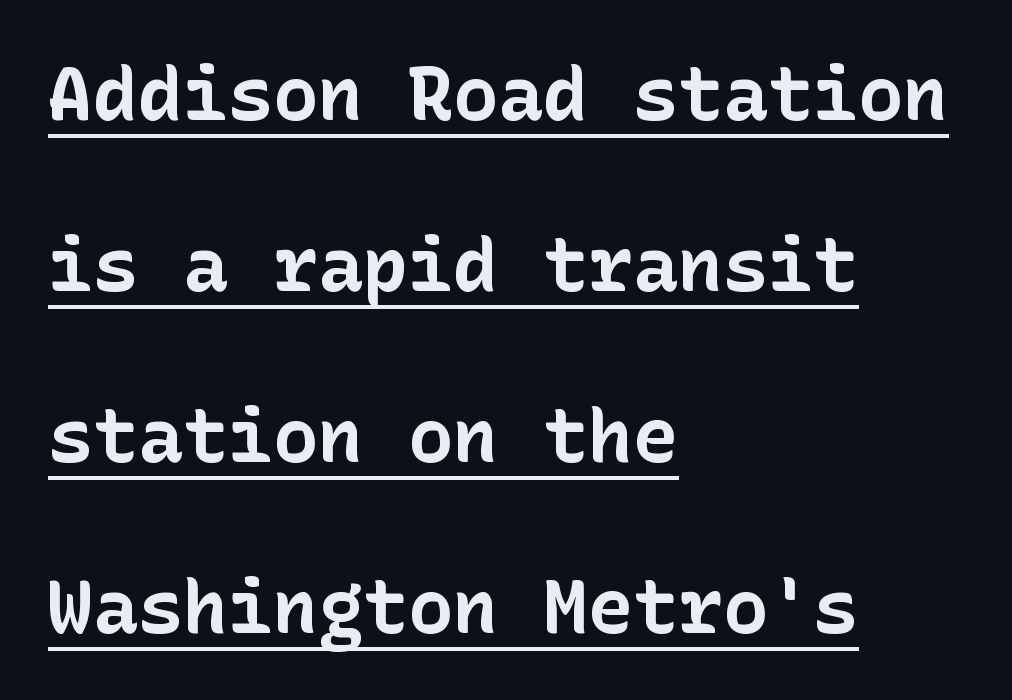
{"serif": "no", "italic": "no", "bold": "yes", "weight": "bold", "width": "normal", "stroke_contrast": "low", "x_height": "medium", "underline": "yes", "align": "left", "line_spacing": "loose", "line_spacing_ratio": 2.28, "letter_spacing": "normal", "letter_spacing_em": 0.0, "glyph_px": 75}
